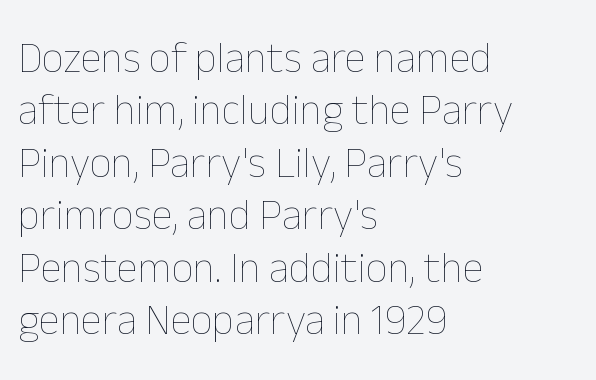
Q: Is the text bold? A: No.
Q: Is the text italic (slanted)? A: No, it is upright.
Q: Is the text underlined? A: No.
Q: How is the paragraph aligned? A: Left-aligned.
Q: Is the spacing between letters normal or unusually wide? A: Normal.
Q: Width (condensed, normal, or wide)? A: Normal.
Q: Stroke contrast? A: Low.
Q: x-height? A: Medium.
Q: Monospaced? A: No.
